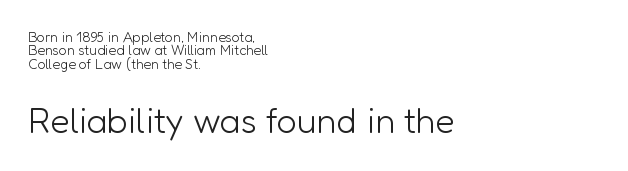
The image shows 36 px light sans-serif type, upright; set left-aligned, tight line spacing (0.96x), normal letter spacing, not underlined; the second (bottom) block is 2.57x larger; low stroke contrast and a medium x-height.
